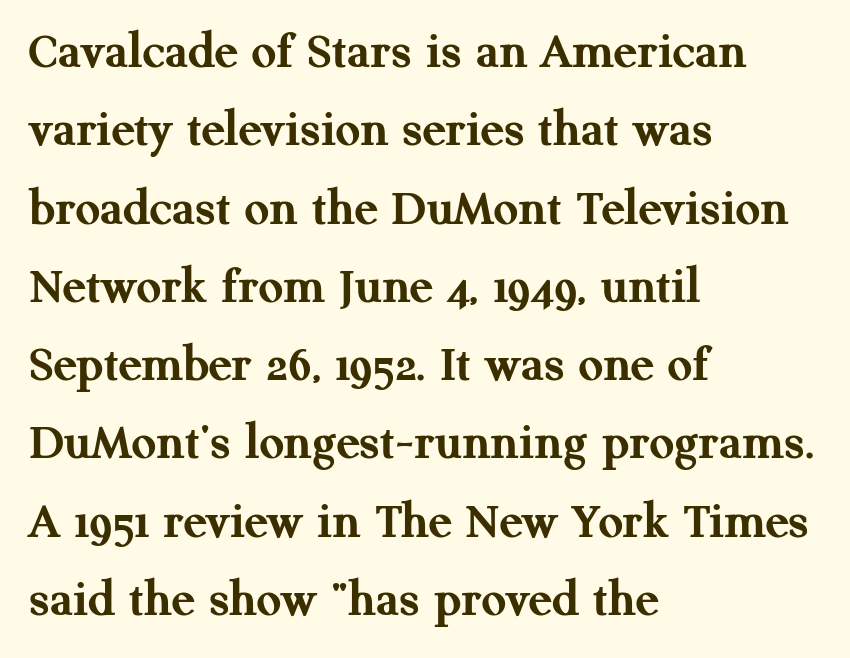
The image shows 54 px semibold serif type, upright; set left-aligned, normal line spacing (1.45x), normal letter spacing, not underlined; medium stroke contrast and a medium x-height.
